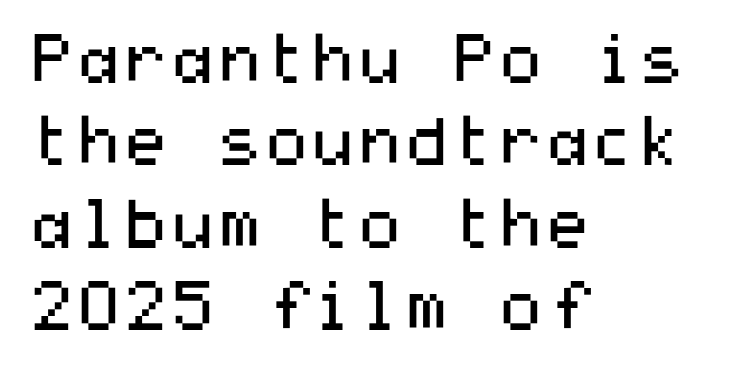
Does the copy run flush right? No — it runs flush left. Nothing sits at the stroke ends, so this counts as sans-serif. The typography opts for an upright posture over an oblique one. Glyph-to-glyph distance matches everyday printed text. Heft: none added — not bold.
